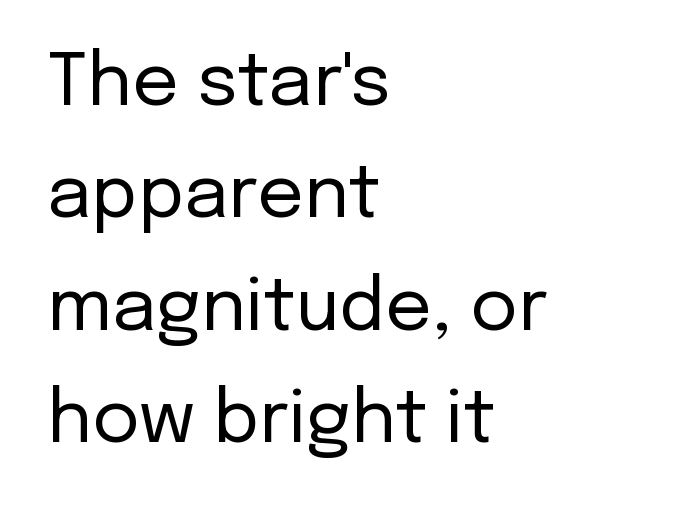
Classification — sans serif. Every stem runs plumb, perpendicular to the baseline. Whoever set this chose a conventional vertical rhythm. A typesetter would call this proportional, since set widths differ per character.
